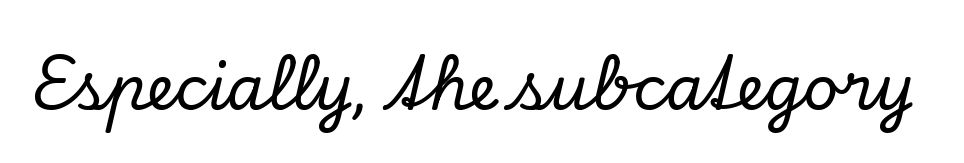
Q: Is the text italic (slanted)? A: Yes, it leans right by about 13 degrees.
Q: Is the typeface a serif or a sans-serif typeface? A: Serif.
Q: Is the text underlined? A: No.
Q: Is the spacing between letters normal or unusually wide? A: Normal.
Q: Width (condensed, normal, or wide)? A: Normal.
Q: Stroke contrast? A: Low.
Q: x-height? A: Small.
Q: Monospaced? A: No.
